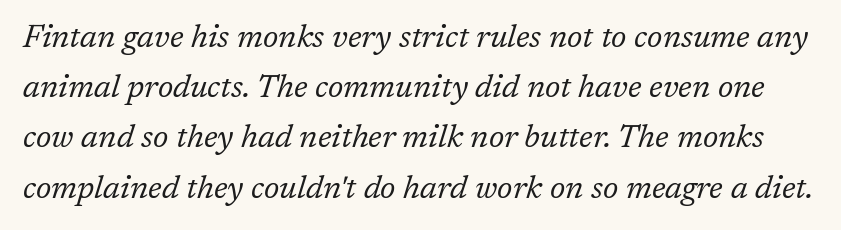
Q: Is the text bold? A: No.
Q: Is the text italic (slanted)? A: Yes, it leans right by about 17 degrees.
Q: Is the typeface a serif or a sans-serif typeface? A: Serif.
Q: Is the text underlined? A: No.
Q: Is the spacing between letters normal or unusually wide? A: Normal.
Q: Is the spacing between lines tight, normal or loose? A: Normal.
Q: Width (condensed, normal, or wide)? A: Normal.
Q: Stroke contrast? A: Low.
Q: x-height? A: Medium.
Q: Monospaced? A: No.
